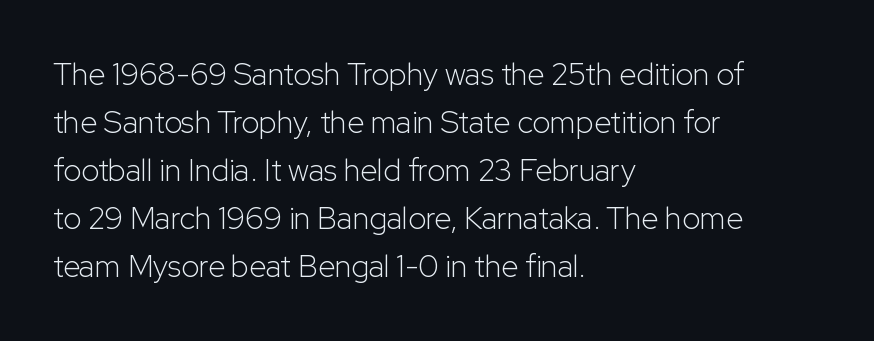
Posture: straight, roman, zero tilt. Is this a heavy cut? Hardly; it is regular or lighter. The passage shown is not underscored anywhere. The rows are spaced the way most documents space them. Spacing verdict: proportional, widths tailored to each character. How are the letters spaced? Ordinarily, with no added tracking.
